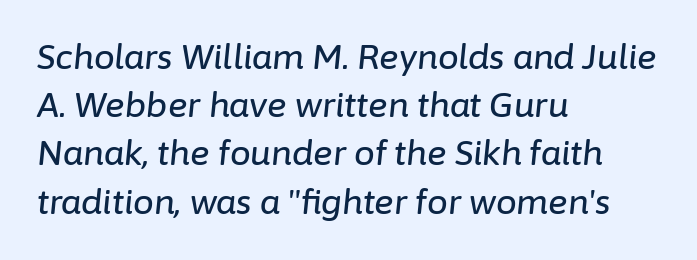
Q: Is the text italic (slanted)? A: Yes, it leans right by about 6 degrees.
Q: Is the text underlined? A: No.
Q: How is the paragraph aligned? A: Left-aligned.
Q: Is the spacing between letters normal or unusually wide? A: Normal.
Q: Is the spacing between lines tight, normal or loose? A: Normal.
Q: Width (condensed, normal, or wide)? A: Normal.
Q: Stroke contrast? A: Low.
Q: x-height? A: Medium.
Q: Monospaced? A: No.
